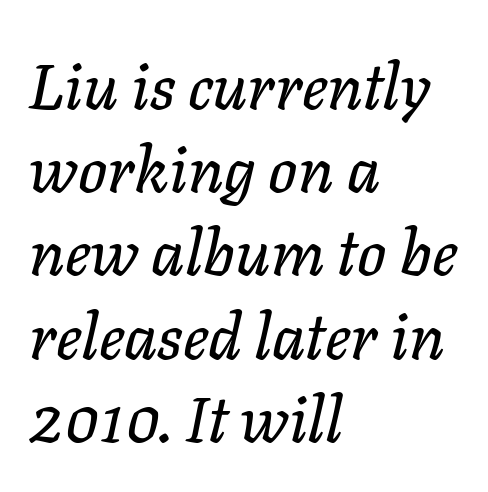
{"italic": "yes", "lean": "right", "slant_degrees": 11, "width": "normal", "stroke_contrast": "low", "x_height": "medium", "monospaced": "no", "underline": "no", "align": "left", "line_spacing": "normal", "line_spacing_ratio": 1.3, "letter_spacing": "normal", "letter_spacing_em": 0.0, "glyph_px": 64}
